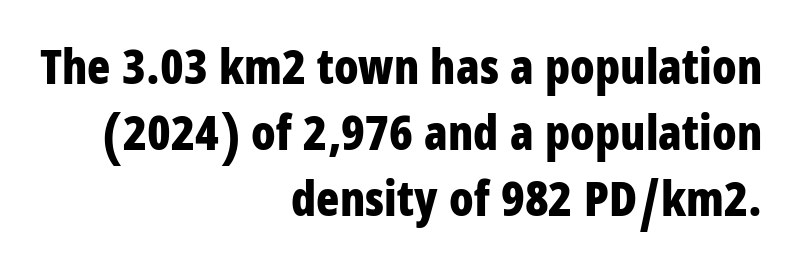
{"serif": "no", "italic": "no", "bold": "yes", "weight": "bold", "width": "condensed", "stroke_contrast": "low", "x_height": "large", "monospaced": "no", "underline": "no", "align": "right", "line_spacing": "normal", "line_spacing_ratio": 1.38, "letter_spacing": "normal", "letter_spacing_em": 0.0, "glyph_px": 48}
